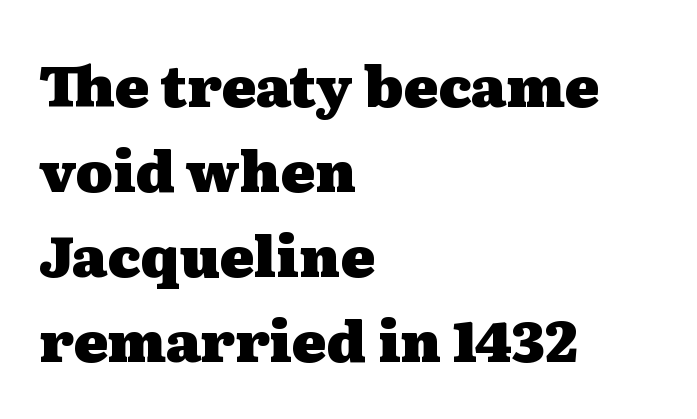
{"serif": "yes", "italic": "no", "bold": "yes", "weight": "heavy", "width": "wide", "stroke_contrast": "medium", "x_height": "medium", "monospaced": "no", "underline": "no", "align": "left", "line_spacing": "normal", "line_spacing_ratio": 1.49, "letter_spacing": "normal", "letter_spacing_em": 0.0, "glyph_px": 57}
